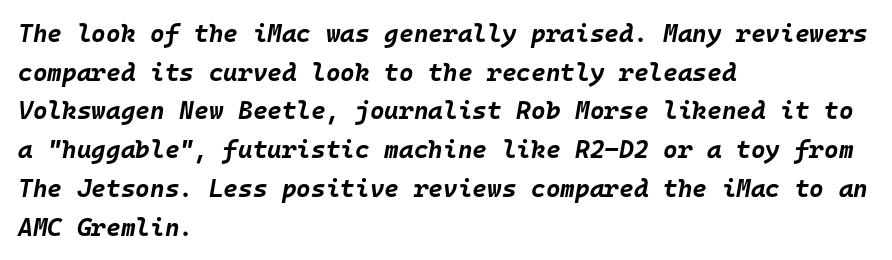
The image shows 25 px bold type, italic (leaning right); set left-aligned, normal line spacing (1.55x), normal letter spacing, not underlined.
